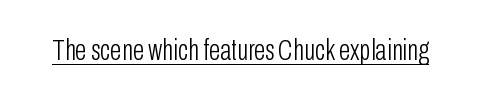
Q: Is the text bold? A: No.
Q: Is the text italic (slanted)? A: No, it is upright.
Q: Is the typeface a serif or a sans-serif typeface? A: Sans-serif.
Q: Is the text underlined? A: Yes.
Q: Is the spacing between letters normal or unusually wide? A: Normal.
Q: Width (condensed, normal, or wide)? A: Condensed.
Q: Stroke contrast? A: Low.
Q: x-height? A: Medium.
Q: Monospaced? A: No.
